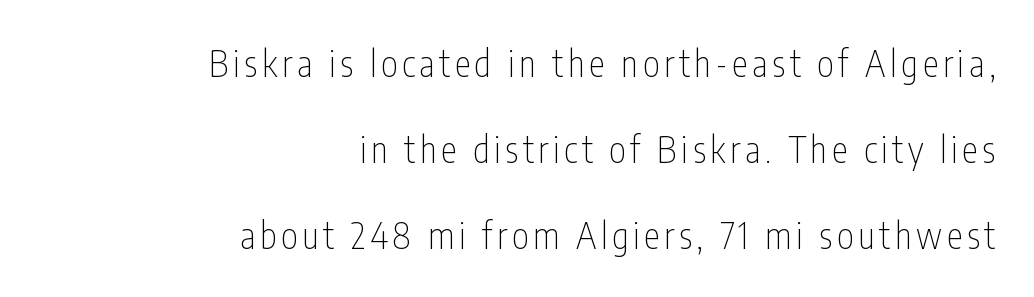
{"serif": "no", "italic": "no", "bold": "no", "weight": "thin", "width": "condensed", "stroke_contrast": "low", "x_height": "medium", "monospaced": "no", "underline": "no", "align": "right", "line_spacing": "loose", "line_spacing_ratio": 2.39, "glyph_px": 36}
